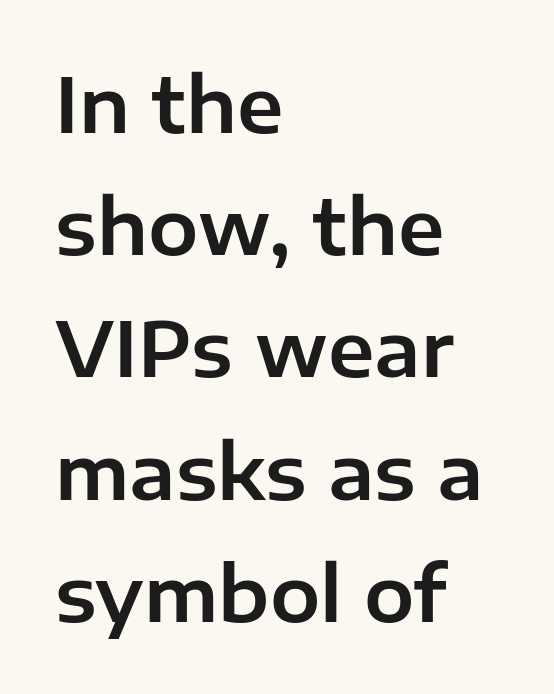
{"serif": "no", "italic": "no", "width": "normal", "stroke_contrast": "low", "x_height": "medium", "monospaced": "no", "underline": "no", "align": "left", "line_spacing": "normal", "line_spacing_ratio": 1.63, "letter_spacing": "normal", "letter_spacing_em": 0.0, "glyph_px": 75}
